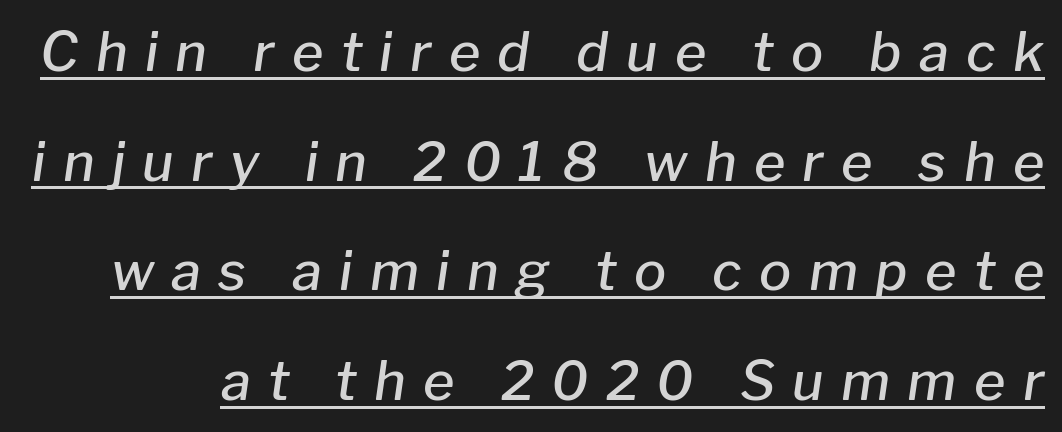
Q: Is the text bold? A: Semi-bold.
Q: Is the text italic (slanted)? A: Yes, it leans right by about 8 degrees.
Q: Is the text underlined? A: Yes.
Q: Is the spacing between letters normal or unusually wide? A: Unusually wide.
Q: Is the spacing between lines tight, normal or loose? A: Loose.
Q: Width (condensed, normal, or wide)? A: Normal.
Q: Stroke contrast? A: Low.
Q: x-height? A: Medium.
Q: Monospaced? A: No.
